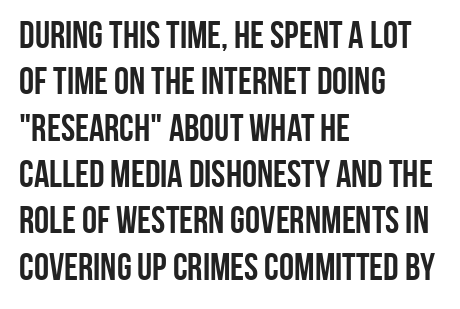
{"serif": "no", "italic": "no", "bold": "yes", "weight": "semibold", "width": "condensed", "stroke_contrast": "low", "x_height": "large", "monospaced": "no", "underline": "no", "align": "left", "line_spacing_ratio": 1.22, "letter_spacing": "normal", "letter_spacing_em": 0.0, "glyph_px": 38}
